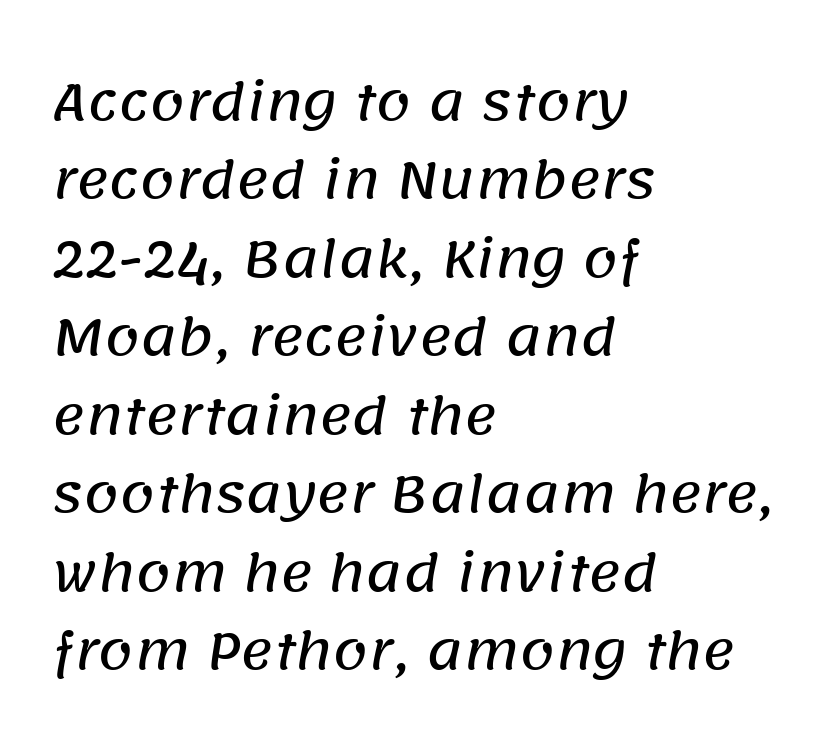
Leftover space on each line is placed entirely after the last word. The horizontal fit of the characters is conventional and even. Here the designer chose a conventional face with non-uniform glyph widths. The type family on display is of the sans-serif kind. Bare-footed words on every line.
